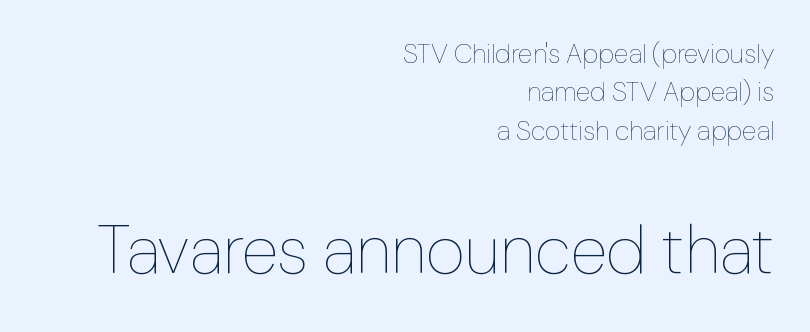
The image shows 68 px thin type, upright; set right-aligned, normal line spacing (1.42x), normal letter spacing, not underlined; the second (bottom) block is 2.52x larger; low stroke contrast and a medium x-height.
